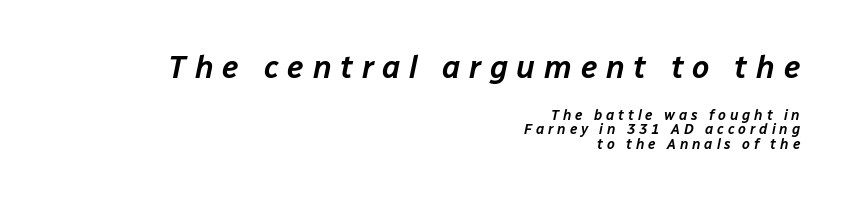
{"italic": "yes", "lean": "right", "slant_degrees": 12, "width": "normal", "stroke_contrast": "low", "x_height": "medium", "monospaced": "no", "underline": "no", "align": "right", "line_spacing": "tight", "line_spacing_ratio": 1.06, "letter_spacing": "wide", "letter_spacing_em": 0.28, "larger_block": "first", "size_ratio": 2.21, "glyph_px": 31}
